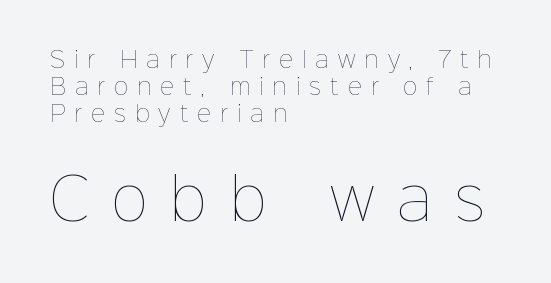
{"italic": "no", "bold": "no", "weight": "thin", "width": "normal", "stroke_contrast": "low", "x_height": "medium", "monospaced": "no", "underline": "no", "align": "left", "line_spacing_ratio": 1.22, "letter_spacing": "wide", "letter_spacing_em": 0.41, "larger_block": "second", "size_ratio": 2.55, "glyph_px": 56}
